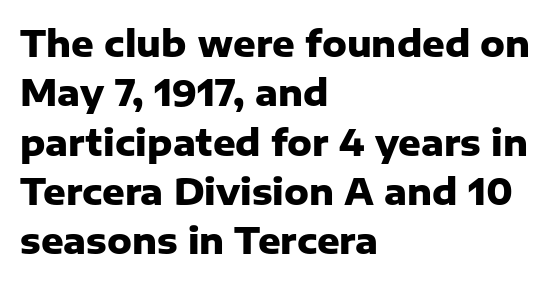
Line spacing here is normal. Nothing sits at the stroke ends, so this counts as sans-serif. The string is rendered with underlining switched off. Character widths vary here, with narrow letters taking less room than wide ones. A full-strength bold gives these letters their thick strokes.
